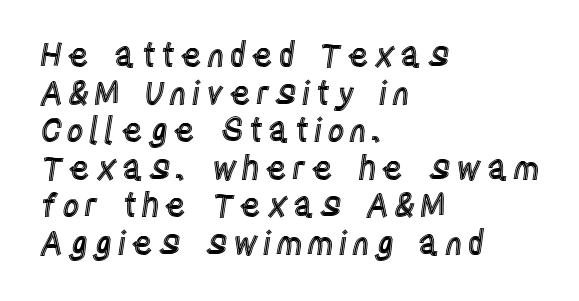
{"width": "condensed", "x_height": "large", "monospaced": "no", "underline": "no", "align": "left", "line_spacing": "tight", "line_spacing_ratio": 1.14, "glyph_px": 33}
